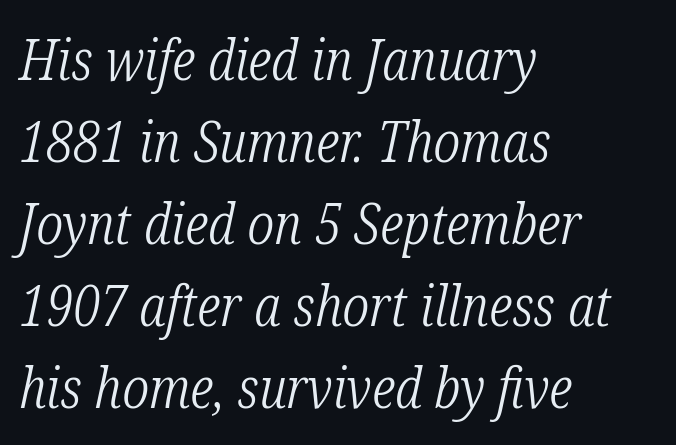
Each word holds together tightly as a unit, with standard inter-letter gaps. The cut favours lightness, reaching ordinary text weight at its darkest. Summary of vertical rhythm: regular, with standard interline spacing. The zone under the glyphs is completely vacant.
